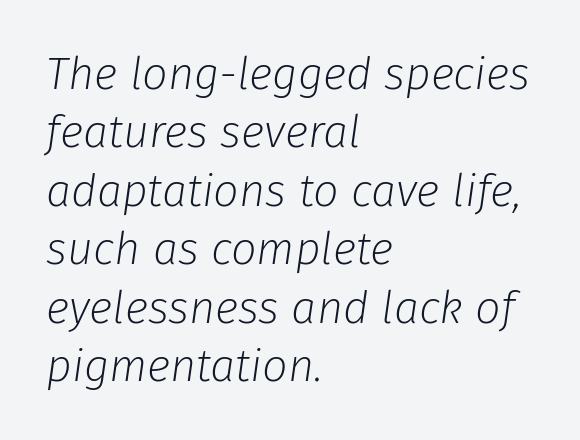
Q: Is the text bold? A: No.
Q: Is the text italic (slanted)? A: Yes, it leans right by about 8 degrees.
Q: Is the text underlined? A: No.
Q: How is the paragraph aligned? A: Left-aligned.
Q: Is the spacing between letters normal or unusually wide? A: Normal.
Q: Is the spacing between lines tight, normal or loose? A: Normal.
Q: Width (condensed, normal, or wide)? A: Normal.
Q: Stroke contrast? A: Low.
Q: x-height? A: Medium.
Q: Monospaced? A: No.
